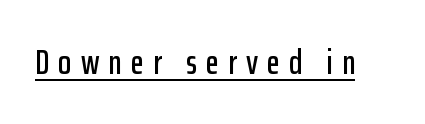
Q: Is the text italic (slanted)? A: No, it is upright.
Q: Is the typeface a serif or a sans-serif typeface? A: Sans-serif.
Q: Is the text underlined? A: Yes.
Q: Is the spacing between letters normal or unusually wide? A: Unusually wide.
Q: Width (condensed, normal, or wide)? A: Condensed.
Q: Stroke contrast? A: Low.
Q: x-height? A: Medium.
Q: Monospaced? A: No.
